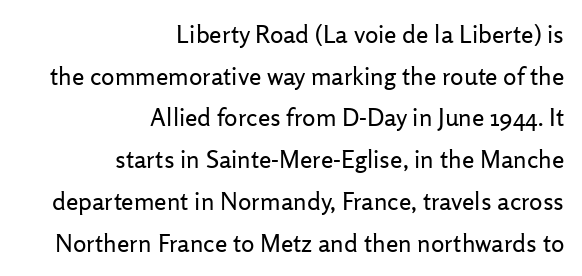
{"italic": "no", "bold": "no", "underline": "no", "align": "right", "line_spacing": "normal", "line_spacing_ratio": 1.67, "letter_spacing": "normal", "letter_spacing_em": 0.0, "glyph_px": 25}
